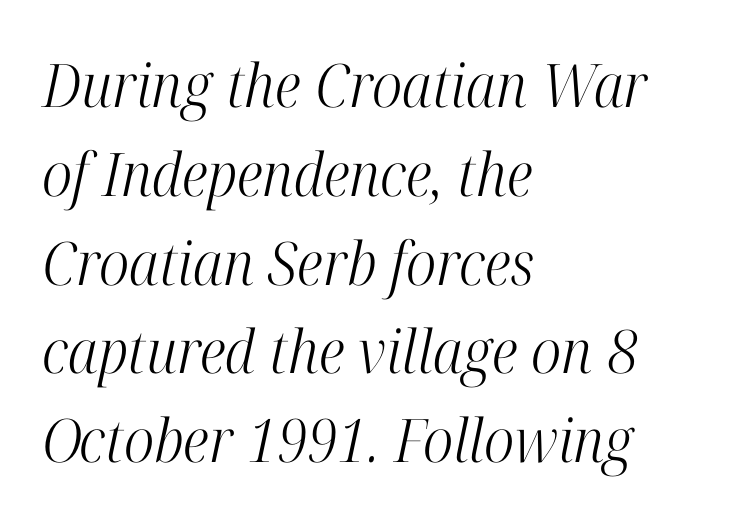
Q: Is the text bold? A: No.
Q: Is the text italic (slanted)? A: Yes, it leans right by about 12 degrees.
Q: Is the typeface a serif or a sans-serif typeface? A: Serif.
Q: Is the text underlined? A: No.
Q: How is the paragraph aligned? A: Left-aligned.
Q: Is the spacing between letters normal or unusually wide? A: Normal.
Q: Is the spacing between lines tight, normal or loose? A: Normal.
Q: Width (condensed, normal, or wide)? A: Condensed.
Q: Stroke contrast? A: High.
Q: x-height? A: Medium.
Q: Monospaced? A: No.
